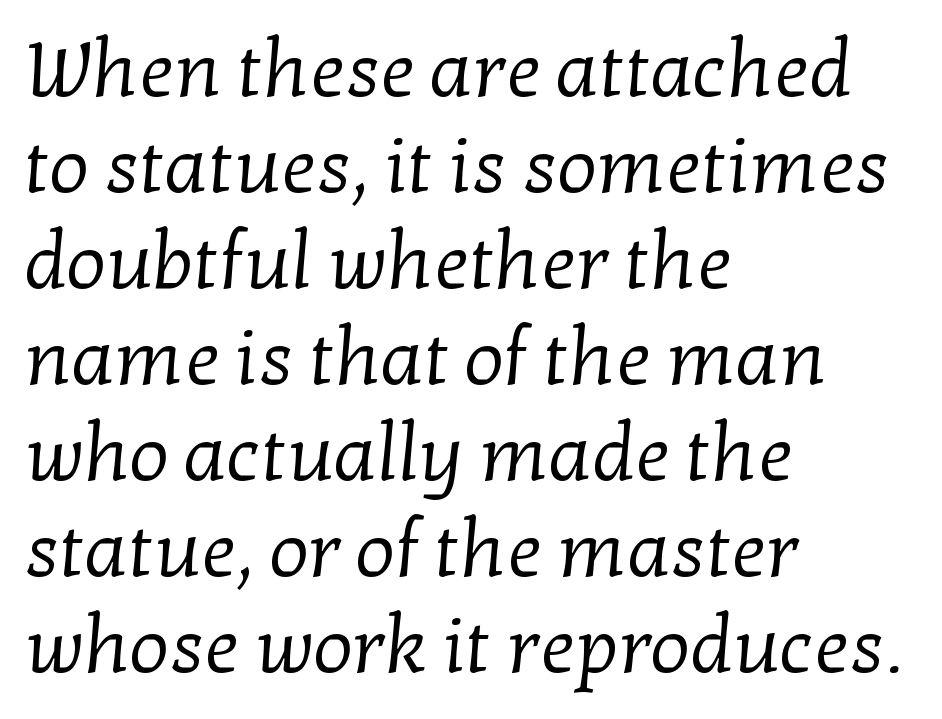
The image shows 78 px regular-weight serif type; set left-aligned, line spacing 1.23x, normal letter spacing, not underlined; low stroke contrast and a medium x-height.
